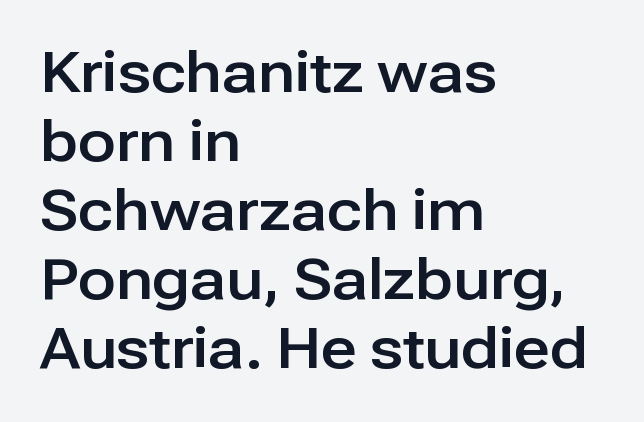
Posture: upright roman. The paragraph has a hard left edge and a soft right edge. Is this a sans? Yes — the strokes have no serifs. Note the varied advance widths — an 'i' is clearly narrower than an 'm'. Check the space under the baseline: it is left empty.
